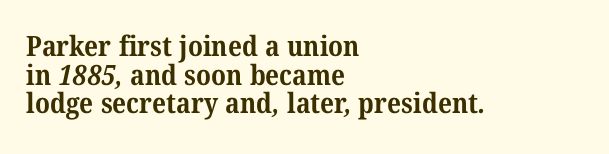
{"serif": "yes", "bold": "yes", "weight": "bold", "width": "normal", "stroke_contrast": "medium", "x_height": "medium", "monospaced": "no", "underline": "no", "align": "left", "line_spacing": "tight", "line_spacing_ratio": 1.02, "letter_spacing": "normal", "letter_spacing_em": 0.0, "glyph_px": 28}
